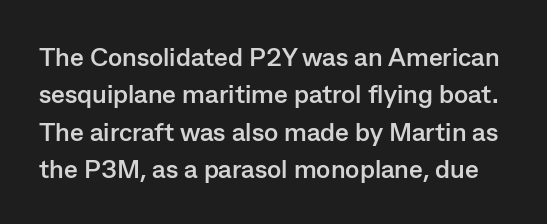
Q: Is the text bold? A: Yes.
Q: Is the text italic (slanted)? A: No, it is upright.
Q: Is the text underlined? A: No.
Q: Is the spacing between letters normal or unusually wide? A: Normal.
Q: Is the spacing between lines tight, normal or loose? A: Normal.
